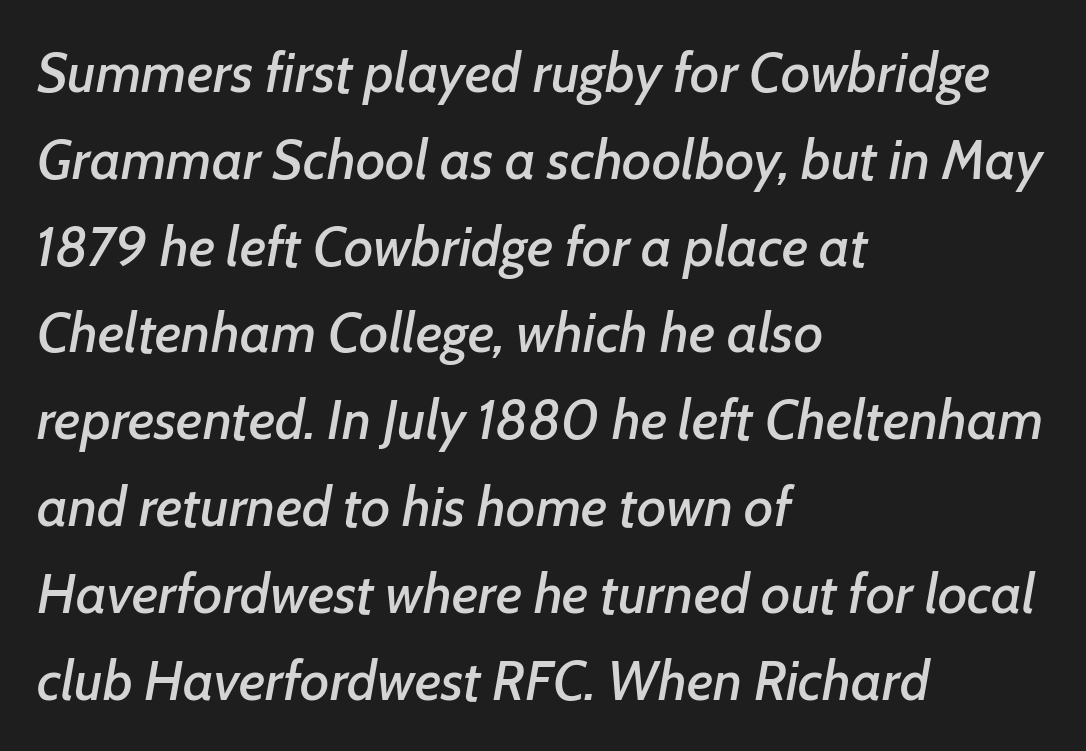
{"italic": "yes", "lean": "right", "slant_degrees": 7, "width": "normal", "stroke_contrast": "low", "x_height": "medium", "monospaced": "no", "underline": "no", "align": "left", "line_spacing": "normal", "line_spacing_ratio": 1.55, "letter_spacing": "normal", "letter_spacing_em": 0.0, "glyph_px": 56}
